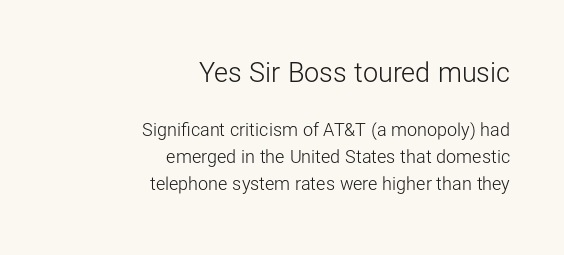
The image shows 27 px text type, upright; set right-aligned, normal line spacing (1.52x), normal letter spacing, not underlined; the first (top) block is 1.5x larger.
